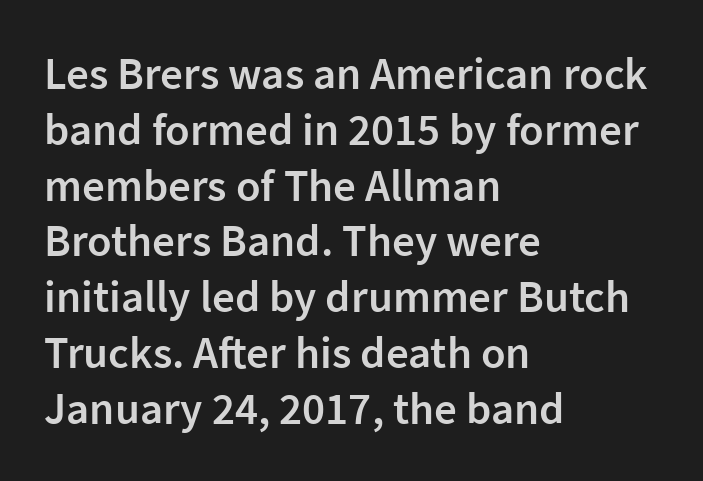
Q: Is the text bold? A: Semi-bold.
Q: Is the text italic (slanted)? A: No, it is upright.
Q: Is the typeface a serif or a sans-serif typeface? A: Sans-serif.
Q: Is the text underlined? A: No.
Q: How is the paragraph aligned? A: Left-aligned.
Q: Is the spacing between letters normal or unusually wide? A: Normal.
Q: Width (condensed, normal, or wide)? A: Normal.
Q: Stroke contrast? A: Low.
Q: x-height? A: Medium.
Q: Monospaced? A: No.
